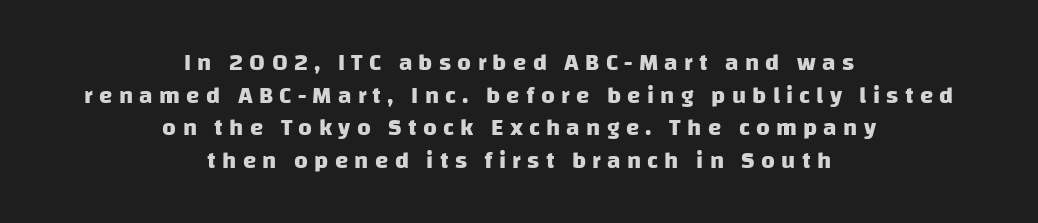
Anything drawn beneath the words? Only blank space. Notice how descenders clear the ascenders below comfortably — that's standard leading. The sample has been set heavy, in full bold. What stands out about the letter spacing? Its width — letters are far apart.
